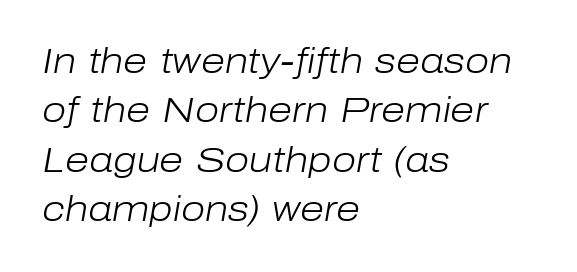
Q: Is the text bold? A: No.
Q: Is the text italic (slanted)? A: Yes, it leans right by about 10 degrees.
Q: Is the text underlined? A: No.
Q: How is the paragraph aligned? A: Left-aligned.
Q: Is the spacing between letters normal or unusually wide? A: Normal.
Q: Is the spacing between lines tight, normal or loose? A: Normal.
Q: Width (condensed, normal, or wide)? A: Normal.
Q: Stroke contrast? A: Low.
Q: x-height? A: Medium.
Q: Monospaced? A: No.
